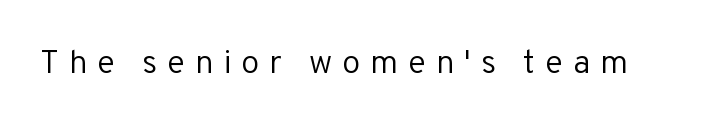
Every character sits straight up, as roman type does. The font is comparable to plain body text, perhaps lighter. Glyph-to-glyph distance is far greater than everyday printed text. Clear beneath every line of the passage.
